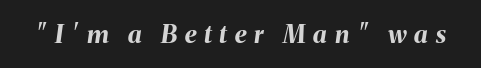
The image shows 25 px bold type, italic (leaning right); set unusually wide letter spacing (+0.31 em), not underlined.
